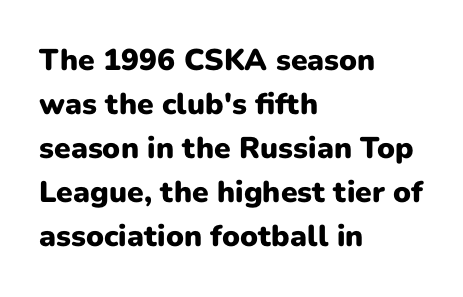
Q: Is the text bold? A: Yes.
Q: Is the text italic (slanted)? A: No, it is upright.
Q: Is the typeface a serif or a sans-serif typeface? A: Sans-serif.
Q: Is the text underlined? A: No.
Q: How is the paragraph aligned? A: Left-aligned.
Q: Is the spacing between letters normal or unusually wide? A: Normal.
Q: Is the spacing between lines tight, normal or loose? A: Normal.
Q: Width (condensed, normal, or wide)? A: Normal.
Q: Stroke contrast? A: Low.
Q: x-height? A: Medium.
Q: Monospaced? A: No.
